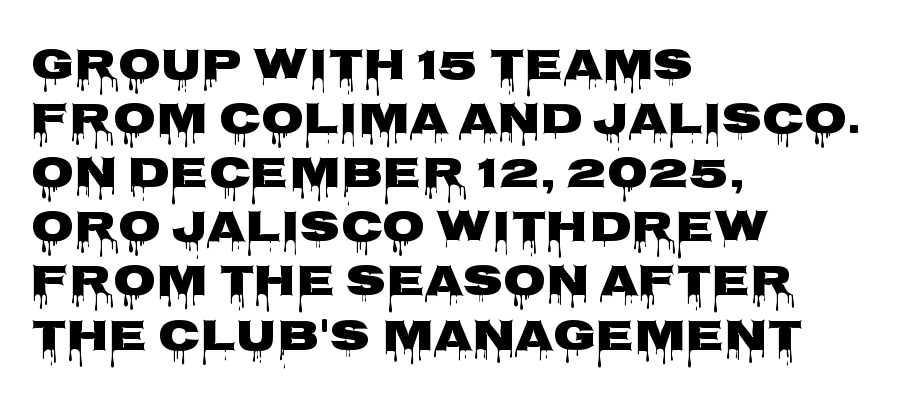
The image shows 44 px heavy, wide sans-serif type, upright; set left-aligned, line spacing 1.23x, normal letter spacing, not underlined; low stroke contrast and a large x-height.
